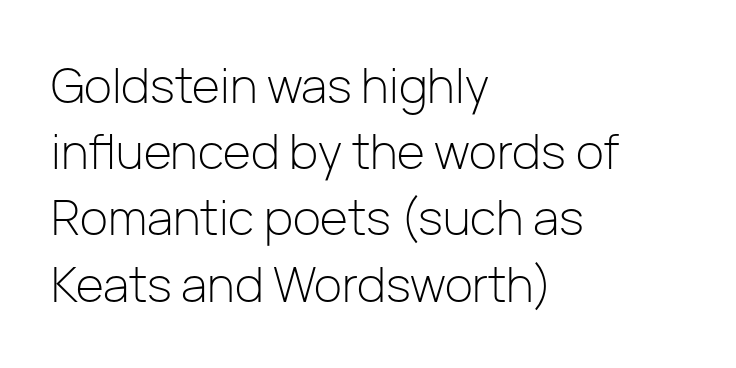
The image shows 48 px light sans-serif type, upright; set left-aligned, normal line spacing (1.38x), normal letter spacing, not underlined; low stroke contrast and a medium x-height.
